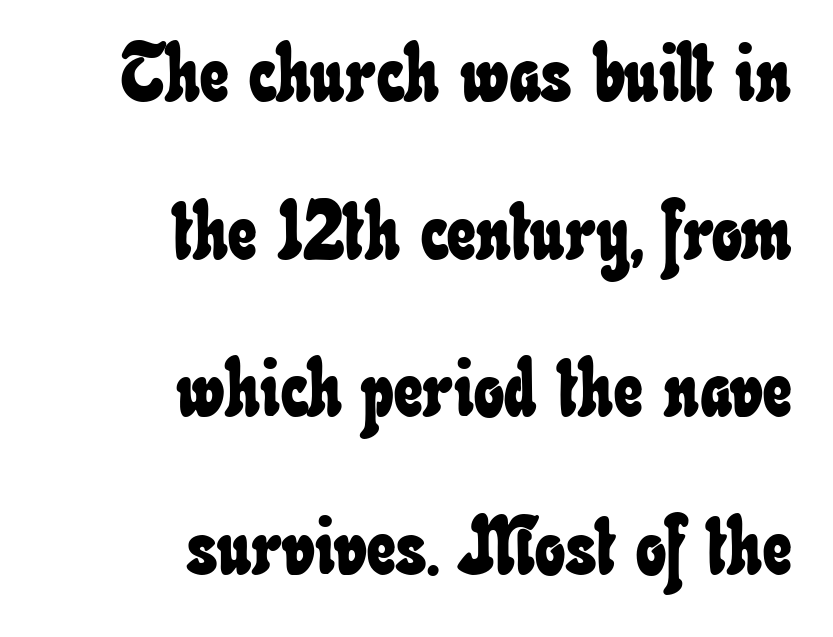
{"width": "condensed", "stroke_contrast": "low", "x_height": "small", "monospaced": "no", "underline": "no", "align": "right", "line_spacing": "loose", "line_spacing_ratio": 1.97, "letter_spacing": "normal", "letter_spacing_em": 0.0, "glyph_px": 80}
